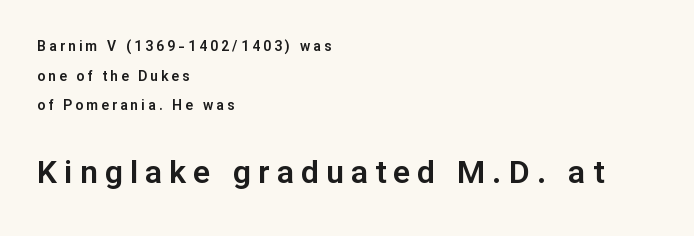
Q: Is the text italic (slanted)? A: No, it is upright.
Q: Is the typeface a serif or a sans-serif typeface? A: Sans-serif.
Q: Is the text underlined? A: No.
Q: How is the paragraph aligned? A: Left-aligned.
Q: Is the spacing between letters normal or unusually wide? A: Unusually wide.
Q: Is the spacing between lines tight, normal or loose? A: Loose.
Q: Which block of text is set in a larger size, the first (top) or the second (bottom)? A: The second (bottom) one.
Q: Width (condensed, normal, or wide)? A: Normal.
Q: Stroke contrast? A: Low.
Q: x-height? A: Medium.
Q: Monospaced? A: No.
